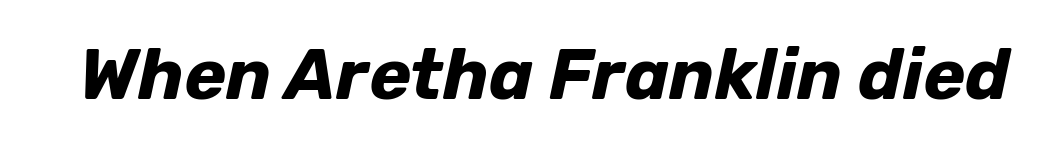
The rendering uses natural spacing where letterforms have individual widths. Plenty of ink on the page — the face is bold. Each row of text sits above clean, open space. Observe the ordinary spacing: letters are neighbours, not strangers. The face used here has a pronounced slope to its letters.
